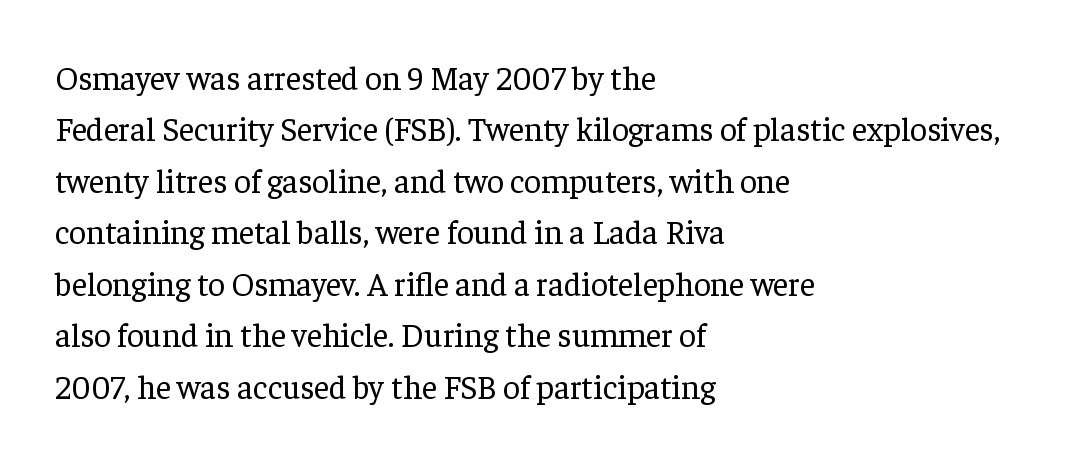
Spacing verdict: proportional, widths tailored to each character. Vertical strokes here are truly vertical. Characters follow at the spacing the type designer built in. The line-height multiplier appears to be the usual default.
